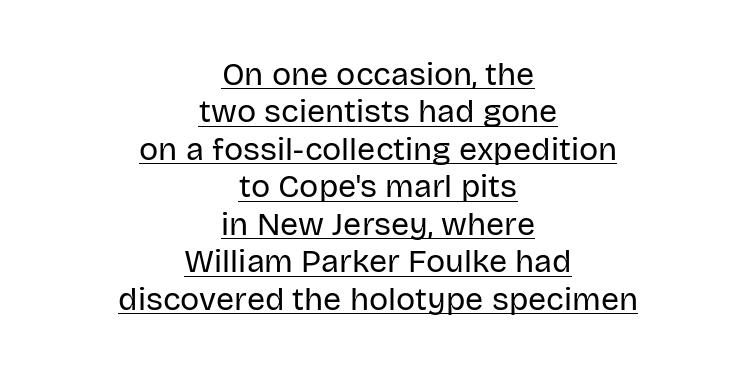
Q: Is the text bold? A: No.
Q: Is the text italic (slanted)? A: No, it is upright.
Q: Is the typeface a serif or a sans-serif typeface? A: Sans-serif.
Q: Is the text underlined? A: Yes.
Q: How is the paragraph aligned? A: Centered.
Q: Is the spacing between letters normal or unusually wide? A: Normal.
Q: Width (condensed, normal, or wide)? A: Normal.
Q: Stroke contrast? A: Low.
Q: x-height? A: Large.
Q: Monospaced? A: No.
